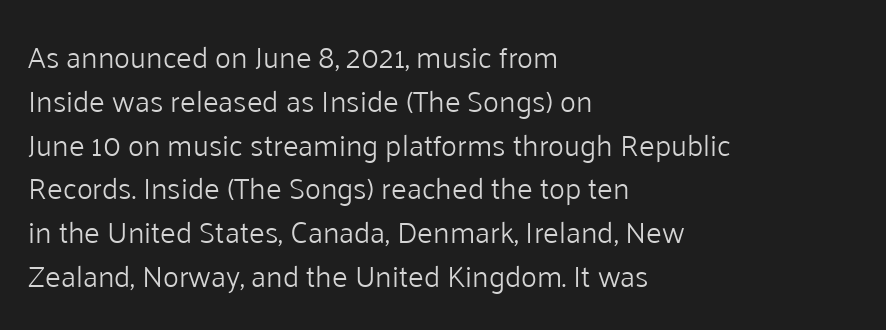
The letters stand upright; this is a roman face. The glyphs in this specimen are sans serif. Whoever set this chose a conventional vertical rhythm. Nothing unusual about the tracking: characters are spaced as the font intends. Alignment: flush left.
